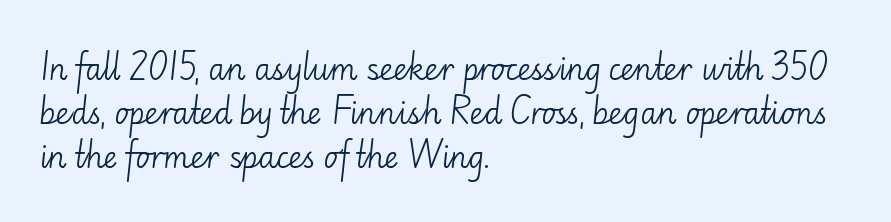
Students, note that the glyphs here touch the page at normal intervals. Descender tails drop into unmarked territory. Summary of vertical rhythm: regular, with standard interline spacing.
